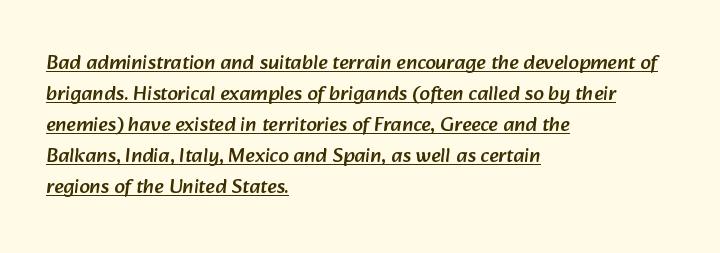
Reading down the column, the eye jumps a familiar distance to each next line. Between one letter and the next there's only the usual sliver of space. Does the copy run flush right? No — it runs flush left. The sample's only ornament is a line tracing under the words.
